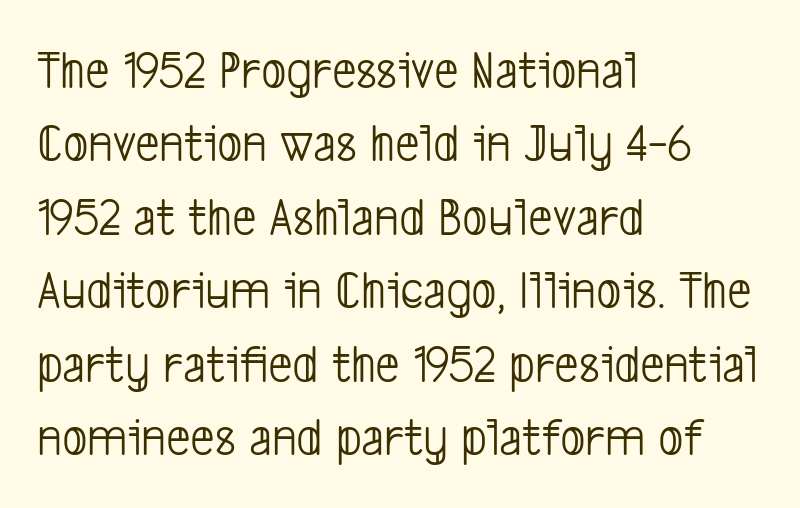
Serif or sans? Sans — the stroke terminals are bare. What stands out about the letter spacing? Nothing — it is the standard amount. Horizontal alignment here is leftward, the default for most running prose. The glyphs are unaccompanied by any horizontal stroke below them. How would I describe the line gaps? Plain and ordinary. The letters advance in unequal steps, a hallmark of proportional type.
